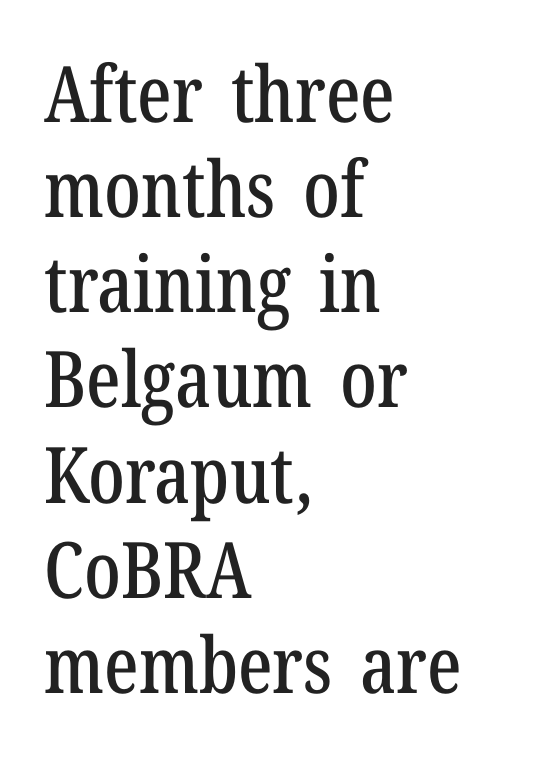
{"serif": "yes", "italic": "no", "width": "condensed", "stroke_contrast": "low", "x_height": "medium", "monospaced": "no", "underline": "no", "align": "left", "line_spacing_ratio": 1.22, "letter_spacing": "normal", "letter_spacing_em": 0.0, "glyph_px": 78}
